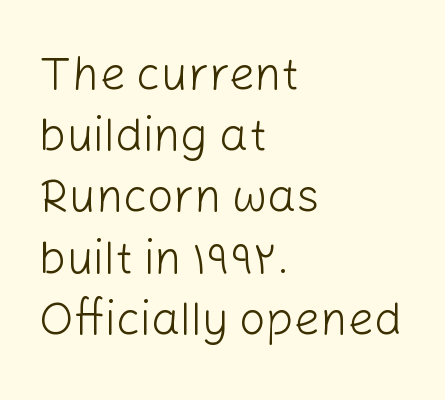
Q: Is the text bold? A: No.
Q: Is the text italic (slanted)? A: No, it is upright.
Q: Is the typeface a serif or a sans-serif typeface? A: Sans-serif.
Q: Is the text underlined? A: No.
Q: How is the paragraph aligned? A: Left-aligned.
Q: Is the spacing between letters normal or unusually wide? A: Normal.
Q: Is the spacing between lines tight, normal or loose? A: Normal.
Q: Width (condensed, normal, or wide)? A: Normal.
Q: Stroke contrast? A: Low.
Q: x-height? A: Medium.
Q: Monospaced? A: No.
